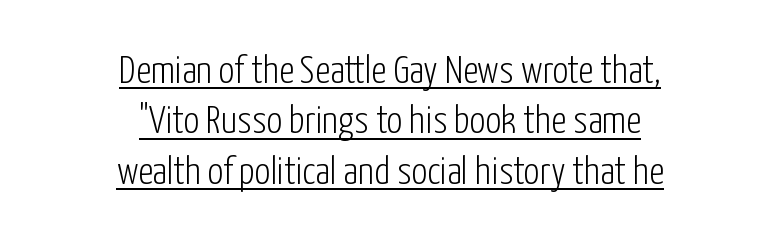
Q: Is the text bold? A: No.
Q: Is the text italic (slanted)? A: No, it is upright.
Q: Is the typeface a serif or a sans-serif typeface? A: Sans-serif.
Q: Is the text underlined? A: Yes.
Q: How is the paragraph aligned? A: Centered.
Q: Is the spacing between letters normal or unusually wide? A: Normal.
Q: Is the spacing between lines tight, normal or loose? A: Normal.
Q: Width (condensed, normal, or wide)? A: Condensed.
Q: Stroke contrast? A: Low.
Q: x-height? A: Medium.
Q: Monospaced? A: No.
